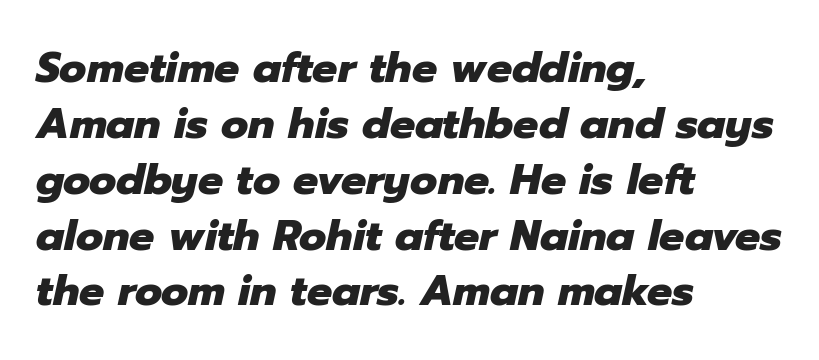
Does the copy run flush right? No — it runs flush left. Whoever set this chose a conventional vertical rhythm. Characters are canted at an angle relative to the baseline's perpendicular. Characters follow at the spacing the type designer built in. As a designer I'd log this as weight 700, bold.
